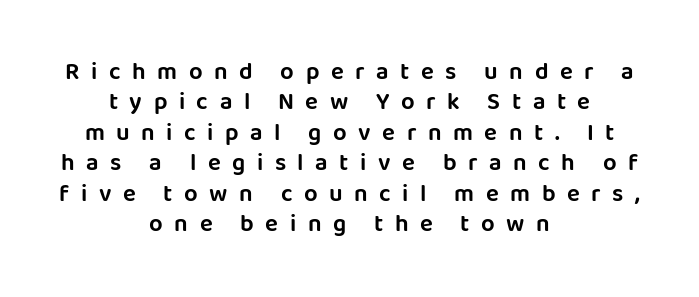
Both edges are ragged and mirror each other, which tells us the setting is centered. The strip under each line holds only bare page. One glance says typical: line gaps are just what's usual. The gaps between neighbouring characters are conspicuously large. Does the lettering tilt? It doesn't — this is upright.
